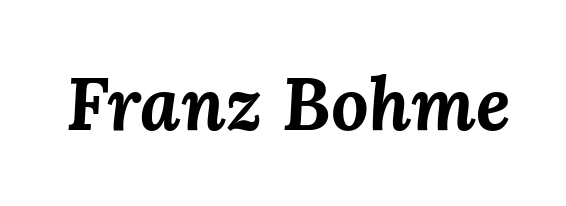
Quick note: italic. Do the characters align in a grid? No, the font is proportional. The gap between lines stays unmarked. Words appear dense and cohesive because spacing is normal. Weight check: bold — yes, fully.
